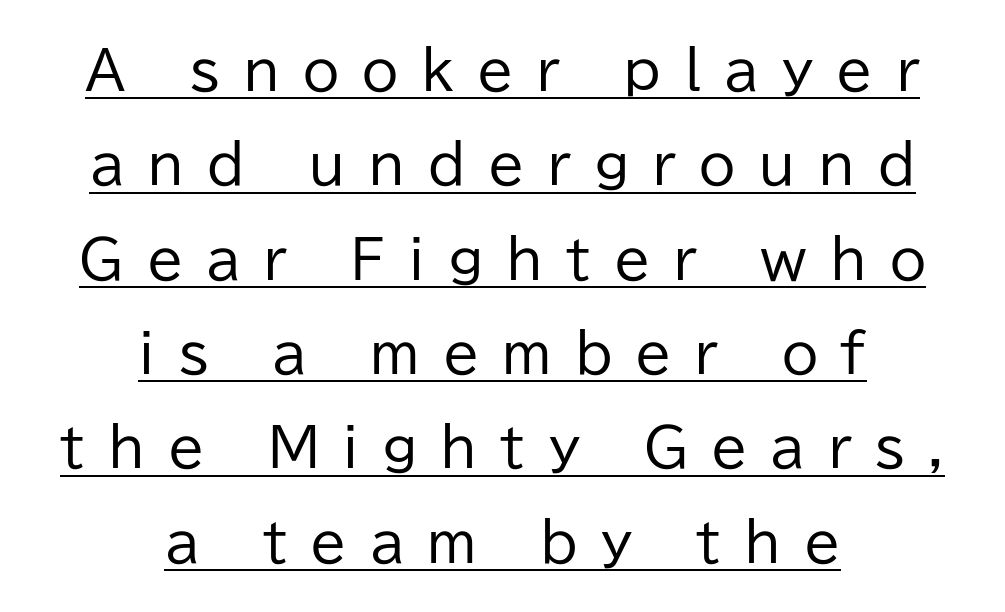
The image shows 53 px regular-weight sans-serif type, upright; set centered, line spacing 1.78x, unusually wide letter spacing (+0.43 em), underlined; low stroke contrast and a medium x-height.
